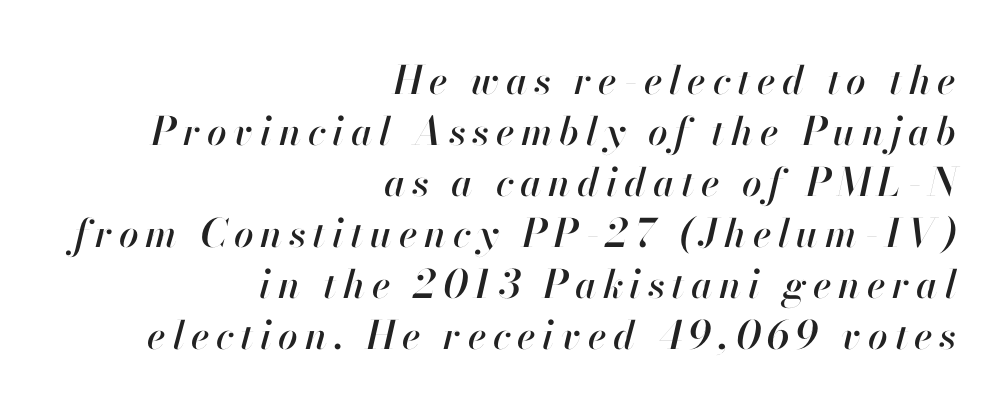
{"italic": "yes", "lean": "right", "slant_degrees": 13, "width": "normal", "stroke_contrast": "high", "x_height": "small", "monospaced": "no", "underline": "no", "align": "right", "line_spacing": "normal", "line_spacing_ratio": 1.31, "glyph_px": 39}
